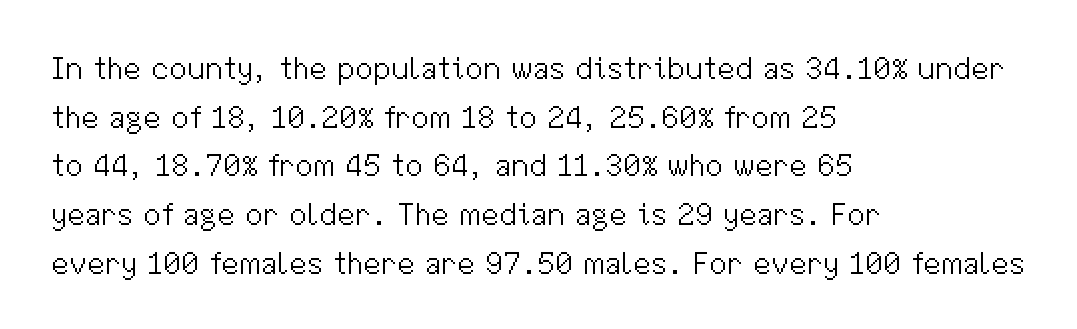
The image shows 32 px light sans-serif type, upright; set left-aligned, normal line spacing (1.52x), normal letter spacing, not underlined; medium stroke contrast and a medium x-height.
